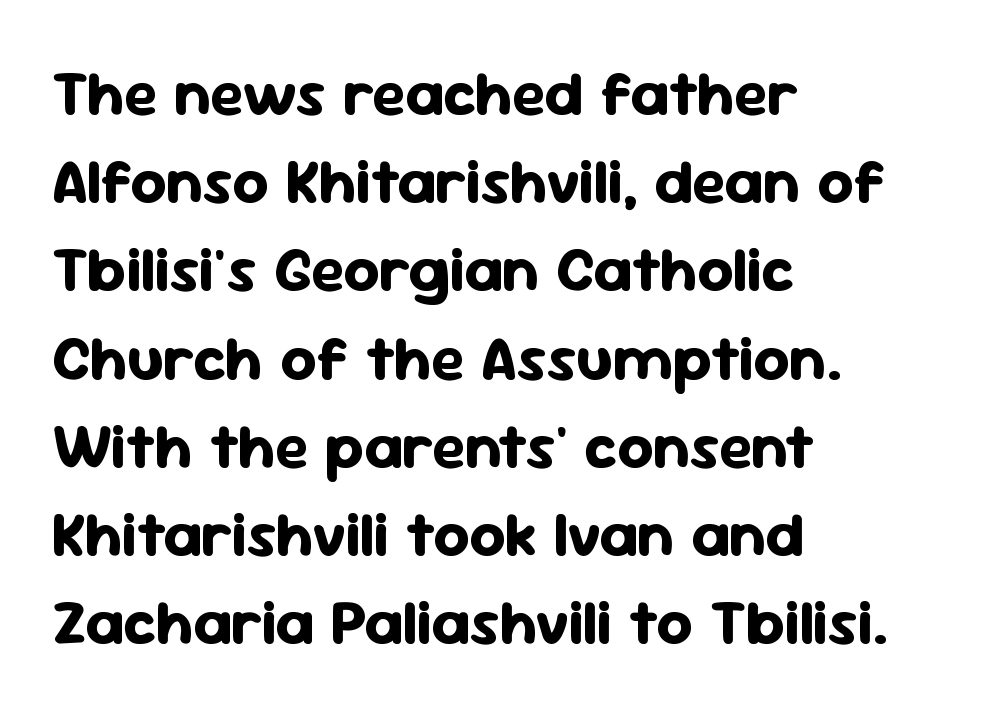
Ordinary non-slanted type is in use. Successive baselines arrive at the customary interval. This sample uses plain, unmodified letter spacing. Weight check: bold — yes, fully. This sample has the flowing, uneven cadence of proportional lettering.
